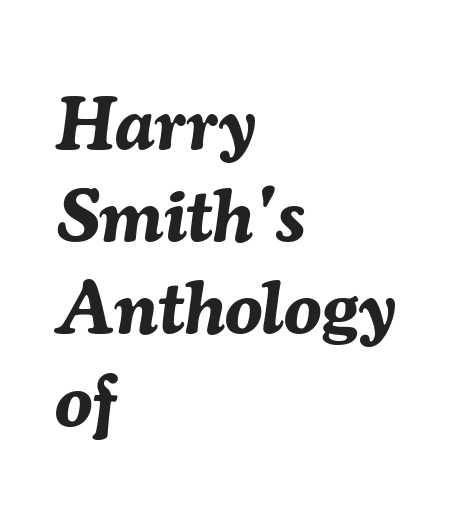
The image shows 75 px bold type, italic (leaning right); set left-aligned, line spacing 1.23x, normal letter spacing, not underlined; medium stroke contrast and a medium x-height.
